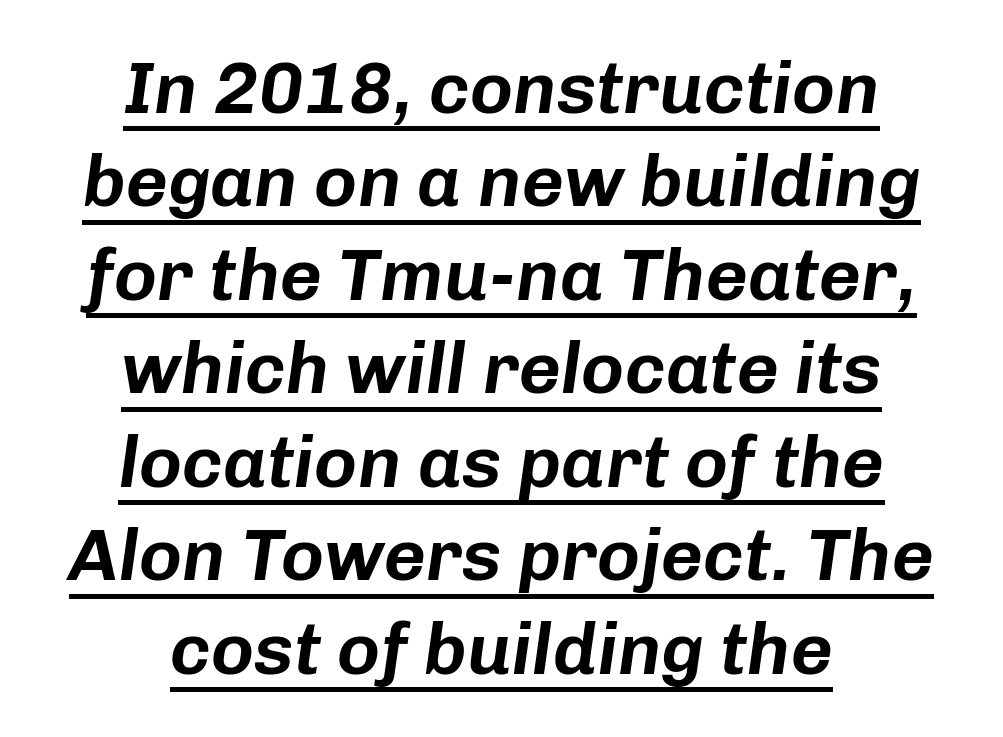
The image shows 73 px text type, italic (leaning right); set centered, normal line spacing (1.28x), normal letter spacing, underlined; low stroke contrast and a medium x-height.
